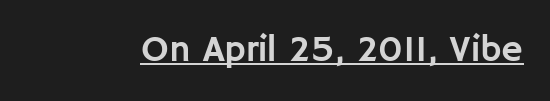
Q: Is the text italic (slanted)? A: No, it is upright.
Q: Is the typeface a serif or a sans-serif typeface? A: Sans-serif.
Q: Is the text underlined? A: Yes.
Q: Is the spacing between letters normal or unusually wide? A: Normal.
Q: Width (condensed, normal, or wide)? A: Normal.
Q: Stroke contrast? A: Low.
Q: x-height? A: Large.
Q: Monospaced? A: No.
